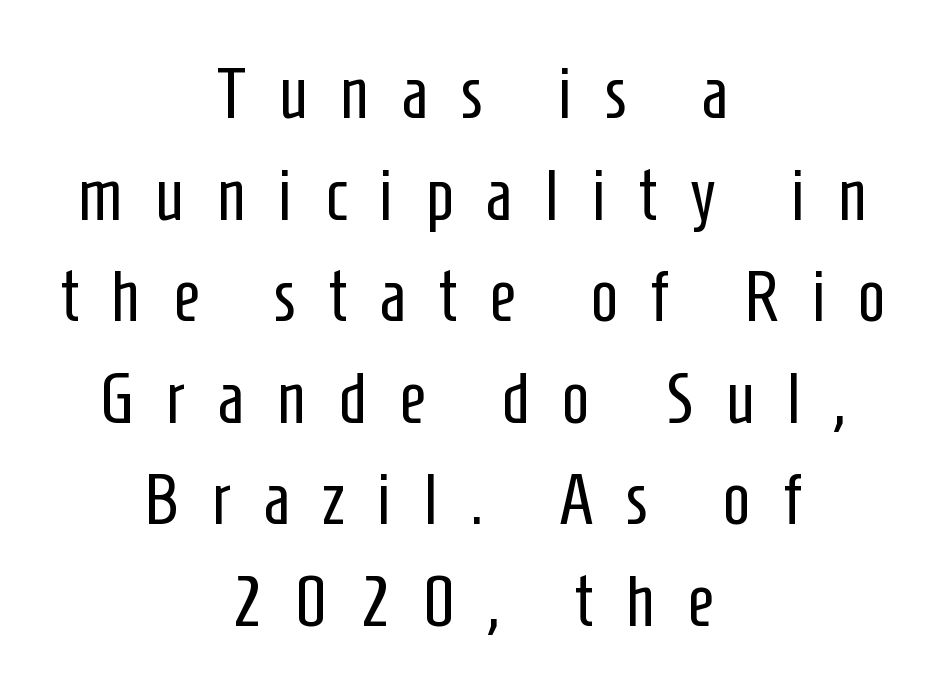
The image shows 72 px regular-weight, condensed sans-serif type, upright; set centered, normal line spacing (1.41x), unusually wide letter spacing (+0.45 em), not underlined; low stroke contrast and a medium x-height.
